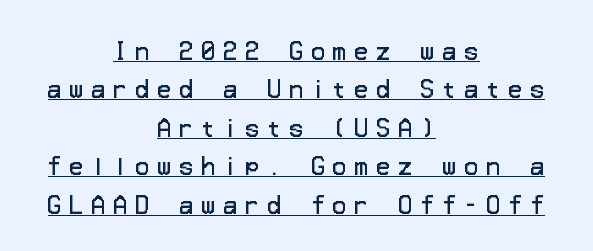
Q: Is the text bold? A: No.
Q: Is the text italic (slanted)? A: No, it is upright.
Q: Is the text underlined? A: Yes.
Q: How is the paragraph aligned? A: Centered.
Q: Is the spacing between letters normal or unusually wide? A: Unusually wide.
Q: Is the spacing between lines tight, normal or loose? A: Normal.
